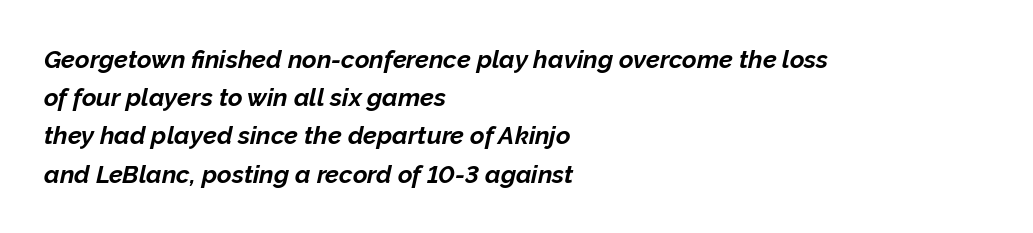
Rows of type keep a routine distance in the vertical direction. The strip under each line holds only bare page. Looking at the ascenders, they clearly lean. Caption: multi-line text, flush left, ragged right.
